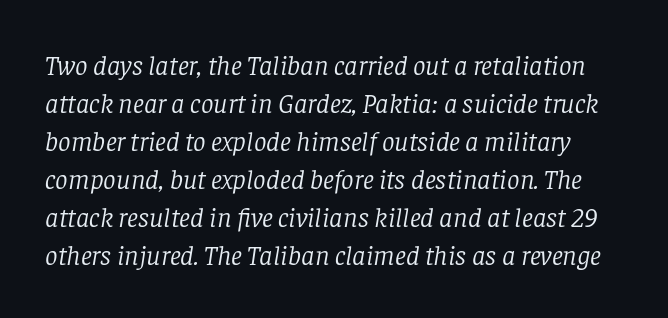
Q: Is the text bold? A: No.
Q: Is the text italic (slanted)? A: Yes, it leans right by about 8 degrees.
Q: Is the typeface a serif or a sans-serif typeface? A: Serif.
Q: Is the text underlined? A: No.
Q: Is the spacing between letters normal or unusually wide? A: Normal.
Q: Is the spacing between lines tight, normal or loose? A: Normal.
Q: Width (condensed, normal, or wide)? A: Normal.
Q: Stroke contrast? A: Low.
Q: x-height? A: Large.
Q: Monospaced? A: No.
